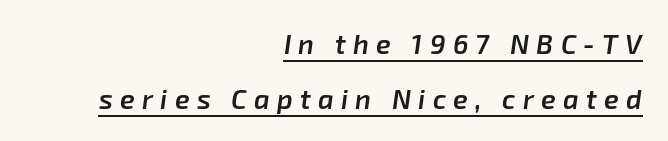
Q: Is the text bold? A: Semi-bold.
Q: Is the text italic (slanted)? A: Yes, it leans right by about 8 degrees.
Q: Is the text underlined? A: Yes.
Q: How is the paragraph aligned? A: Right-aligned.
Q: Is the spacing between letters normal or unusually wide? A: Unusually wide.
Q: Is the spacing between lines tight, normal or loose? A: Loose.
